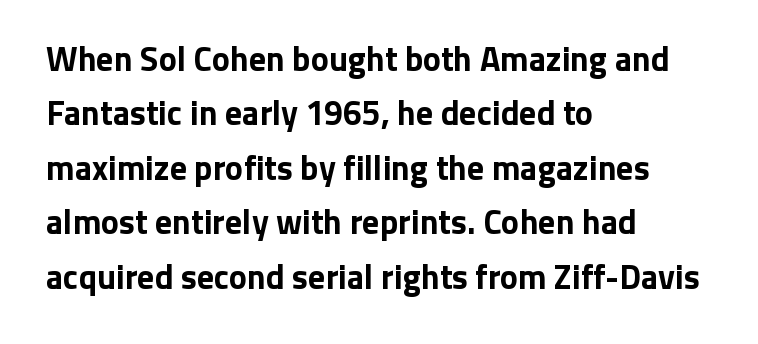
The image shows 34 px bold sans-serif type, upright; set left-aligned, normal line spacing (1.6x), normal letter spacing, not underlined; low stroke contrast and a medium x-height.
